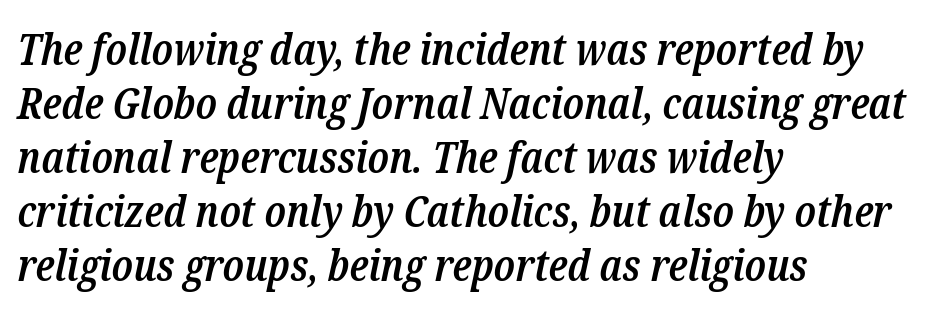
The line texture is even and compact thanks to regular tracking. The gap between lines stays unmarked. Type style note: has serifs. Character widths vary here, with narrow letters taking less room than wide ones. The lines are quadded left.
